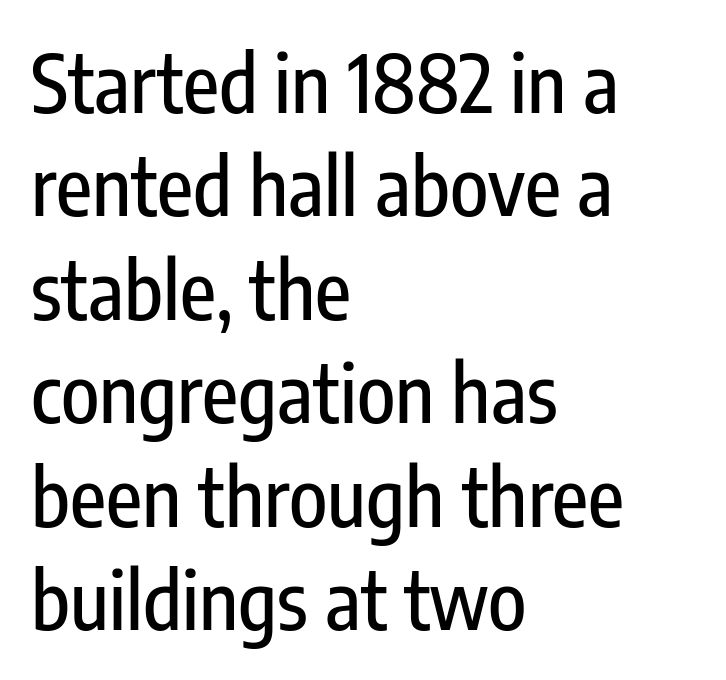
Q: Is the text italic (slanted)? A: No, it is upright.
Q: Is the typeface a serif or a sans-serif typeface? A: Sans-serif.
Q: Is the text underlined? A: No.
Q: How is the paragraph aligned? A: Left-aligned.
Q: Is the spacing between letters normal or unusually wide? A: Normal.
Q: Is the spacing between lines tight, normal or loose? A: Normal.
Q: Width (condensed, normal, or wide)? A: Condensed.
Q: Stroke contrast? A: Low.
Q: x-height? A: Medium.
Q: Monospaced? A: No.
